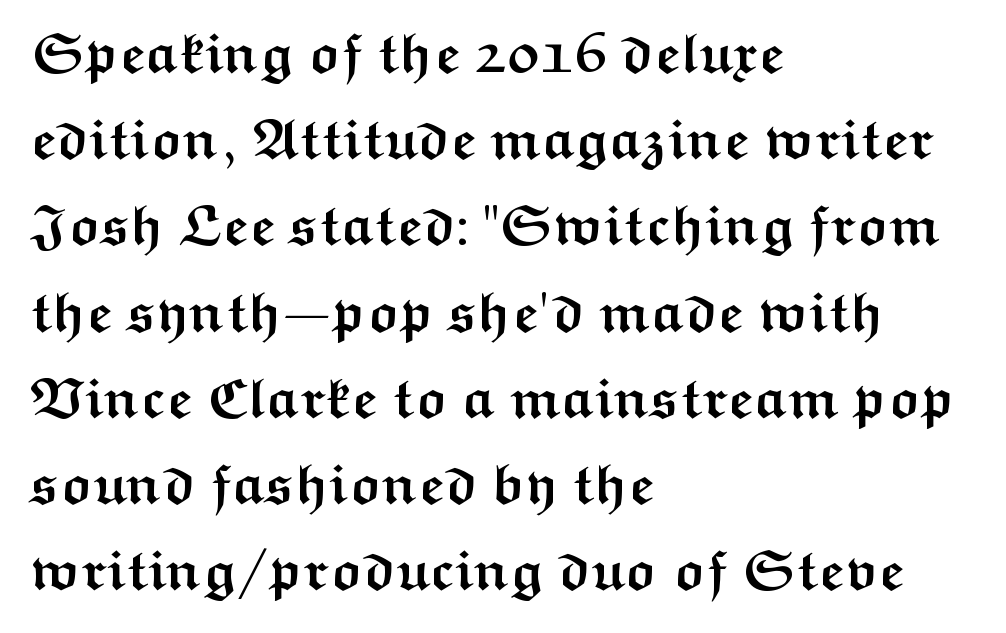
{"serif": "no", "italic": "no", "bold": "yes", "weight": "semibold", "width": "wide", "stroke_contrast": "medium", "x_height": "medium", "monospaced": "no", "underline": "no", "align": "left", "line_spacing": "normal", "line_spacing_ratio": 1.54, "letter_spacing": "normal", "letter_spacing_em": 0.0, "glyph_px": 56}
